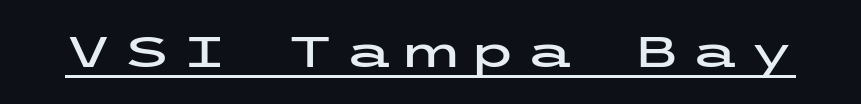
{"serif": "no", "italic": "no", "width": "wide", "stroke_contrast": "low", "x_height": "medium", "underline": "yes", "letter_spacing": "wide", "letter_spacing_em": 0.24, "glyph_px": 43}
